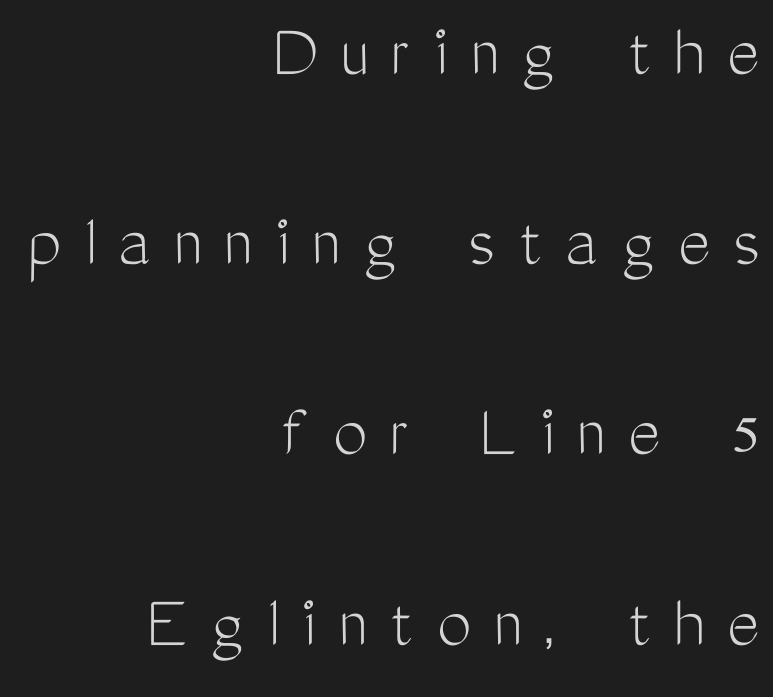
The lines in this sample share a right terminus and differ only in where they begin. No heavy texture on the line: the type isn't bold. The designer went with a sans here, leaving each stem footless. In terms of leading, this rendering errs on the spacious side.
